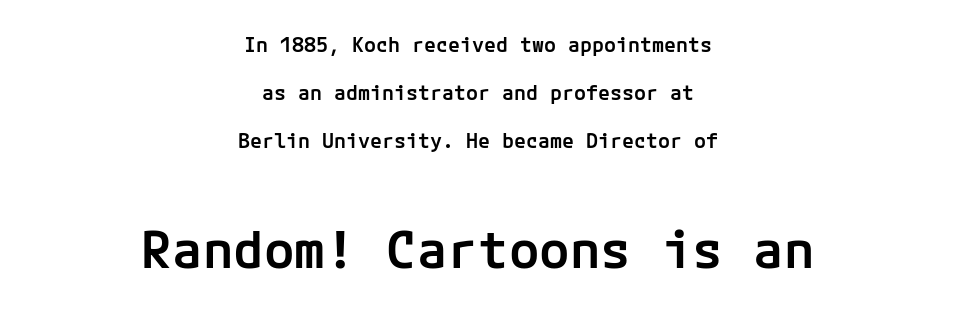
The image shows 51 px semibold sans-serif type, upright; set centered, loose line spacing (2.4x), normal letter spacing, not underlined; the second (bottom) block is 2.55x larger; low stroke contrast and a medium x-height.
